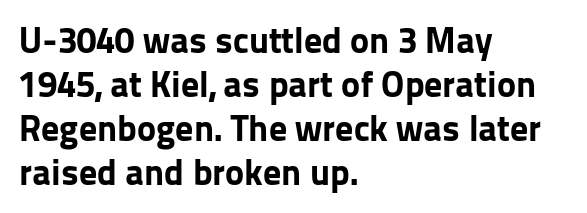
Every letter is thick-stroked: bold, no question. Visually the block forms a straight wall on the left and a jagged coastline on the right. Posture: vertical. The passage shown is typed in a proportional face where columns would drift. Look at the tracking — it's just the regular setting, nothing added.
